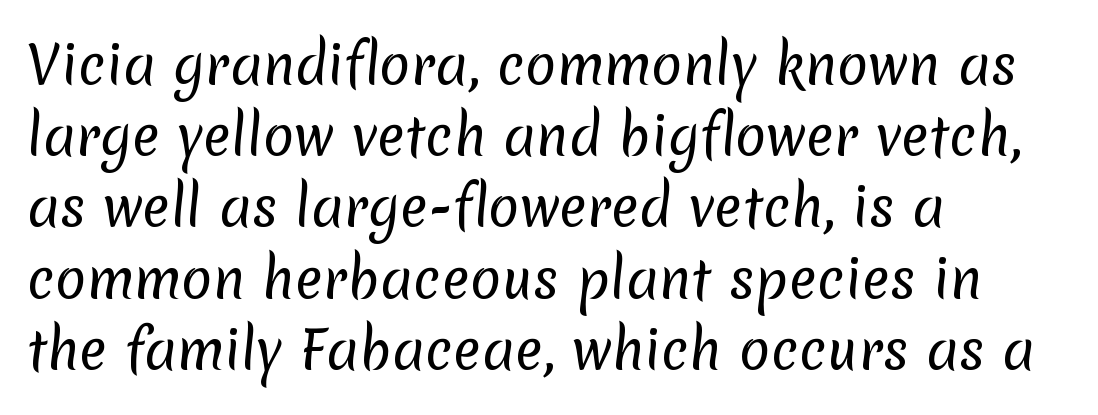
The image shows 52 px regular-weight sans-serif type; set left-aligned, normal line spacing (1.37x), normal letter spacing, not underlined; low stroke contrast and a medium x-height.
